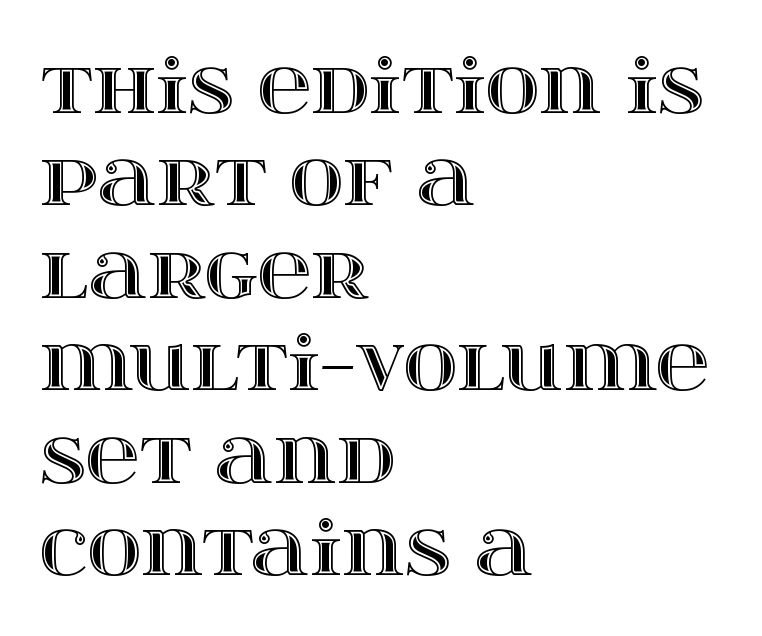
{"italic": "no", "width": "wide", "x_height": "large", "monospaced": "no", "underline": "no", "align": "left", "line_spacing": "normal", "line_spacing_ratio": 1.25, "letter_spacing": "normal", "letter_spacing_em": 0.0, "glyph_px": 74}
